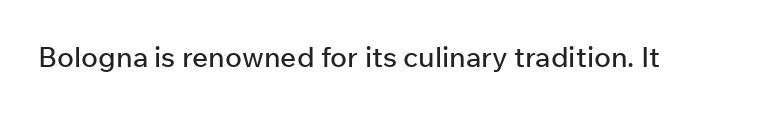
Q: Is the text italic (slanted)? A: No, it is upright.
Q: Is the typeface a serif or a sans-serif typeface? A: Sans-serif.
Q: Is the text underlined? A: No.
Q: Is the spacing between letters normal or unusually wide? A: Normal.
Q: Width (condensed, normal, or wide)? A: Normal.
Q: Stroke contrast? A: Low.
Q: x-height? A: Medium.
Q: Monospaced? A: No.
